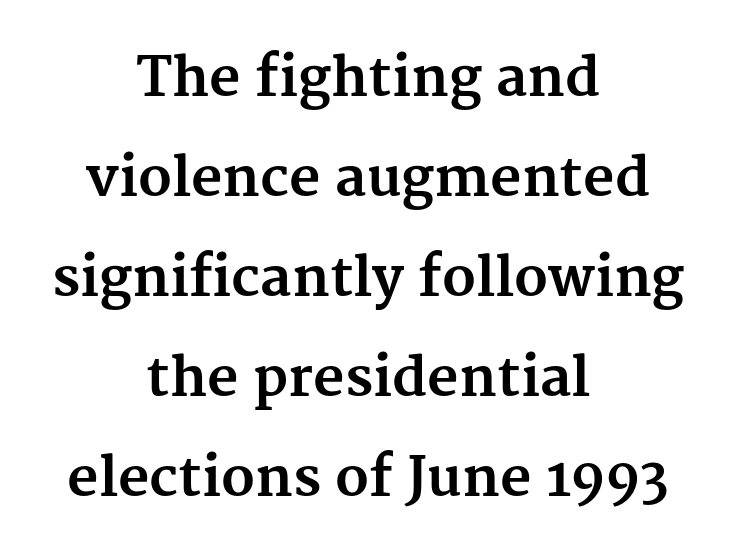
{"serif": "yes", "italic": "no", "bold": "yes", "weight": "bold", "width": "normal", "stroke_contrast": "medium", "x_height": "medium", "monospaced": "no", "underline": "no", "align": "center", "line_spacing_ratio": 1.85, "letter_spacing": "normal", "letter_spacing_em": 0.0, "glyph_px": 54}
